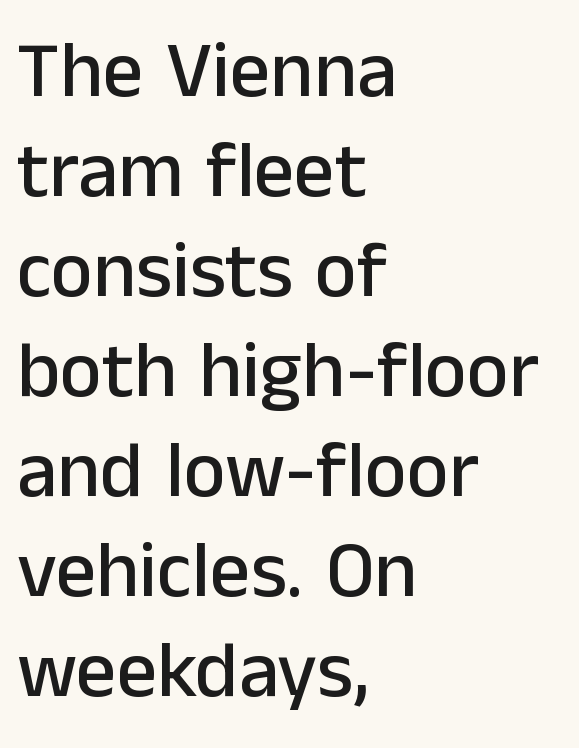
Serifs: no, the terminals of the letterforms are clean. Posture: upright roman. Honestly, there is no underline to notice here at all. The horizontal fit of the characters is conventional and even.
